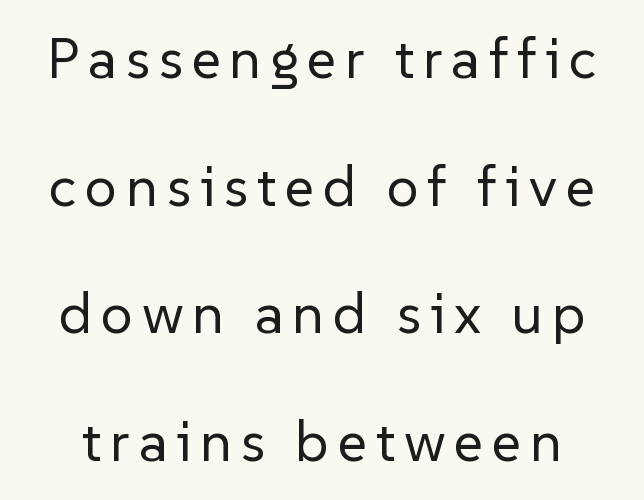
The image shows 57 px regular-weight sans-serif type, upright; set loose line spacing (2.24x), not underlined; low stroke contrast and a medium x-height.
